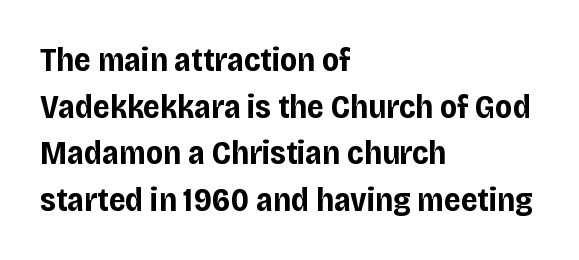
{"serif": "no", "italic": "no", "bold": "yes", "weight": "bold", "width": "normal", "stroke_contrast": "low", "x_height": "large", "monospaced": "no", "underline": "no", "align": "left", "line_spacing": "normal", "line_spacing_ratio": 1.41, "letter_spacing": "normal", "letter_spacing_em": 0.0, "glyph_px": 33}
